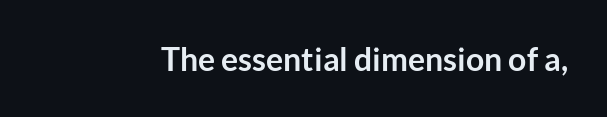
The image shows 32 px semibold sans-serif type, upright; set normal letter spacing, not underlined; low stroke contrast and a medium x-height.
